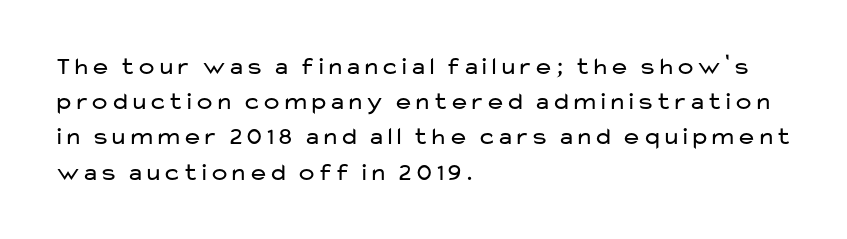
Weight: not bold — regular or lighter. Summary of vertical rhythm: regular, with standard interline spacing. Italic? Not at all — the glyphs are vertical. Words appear dense and cohesive because spacing is normal. Glance below the letters and you will spot only blank space.
